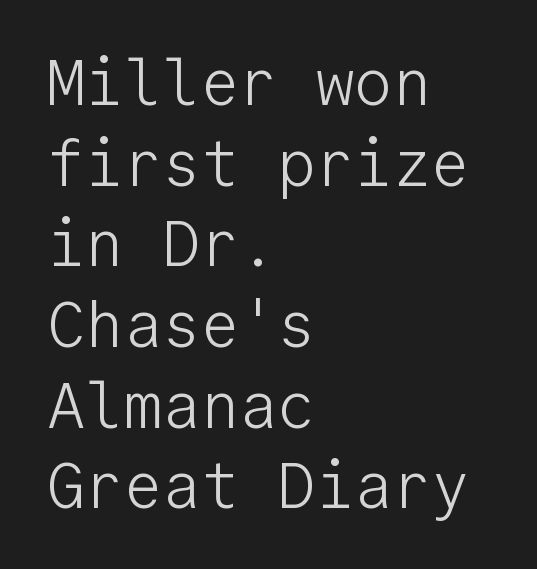
The image shows 64 px light sans-serif type, upright, monospaced; set left-aligned, normal line spacing (1.26x), normal letter spacing, not underlined; low stroke contrast and a medium x-height.
